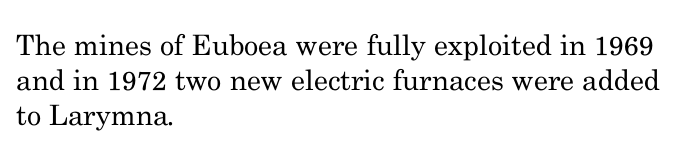
{"serif": "yes", "italic": "no", "bold": "no", "weight": "regular", "width": "normal", "stroke_contrast": "medium", "x_height": "small", "monospaced": "no", "underline": "no", "align": "left", "line_spacing": "normal", "line_spacing_ratio": 1.25, "letter_spacing": "normal", "letter_spacing_em": 0.0, "glyph_px": 28}
